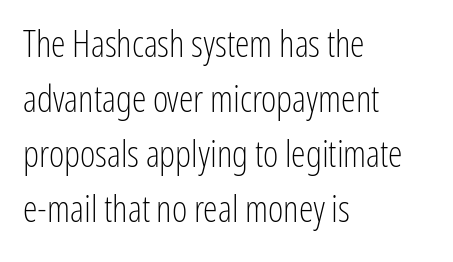
Q: Is the text bold? A: No.
Q: Is the text italic (slanted)? A: No, it is upright.
Q: Is the typeface a serif or a sans-serif typeface? A: Sans-serif.
Q: Is the text underlined? A: No.
Q: How is the paragraph aligned? A: Left-aligned.
Q: Is the spacing between letters normal or unusually wide? A: Normal.
Q: Is the spacing between lines tight, normal or loose? A: Normal.
Q: Width (condensed, normal, or wide)? A: Condensed.
Q: Stroke contrast? A: Low.
Q: x-height? A: Medium.
Q: Monospaced? A: No.
